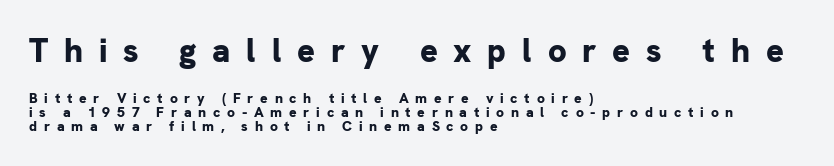
{"serif": "no", "italic": "no", "bold": "yes", "weight": "bold", "width": "normal", "stroke_contrast": "low", "x_height": "medium", "monospaced": "no", "underline": "no", "align": "left", "line_spacing": "tight", "line_spacing_ratio": 1.01, "letter_spacing": "wide", "letter_spacing_em": 0.48, "larger_block": "first", "size_ratio": 2.36, "glyph_px": 33}
